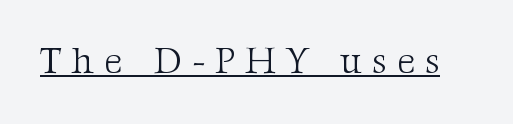
The image shows 36 px light serif type, upright; set unusually wide letter spacing (+0.28 em), underlined; medium stroke contrast and a medium x-height.
